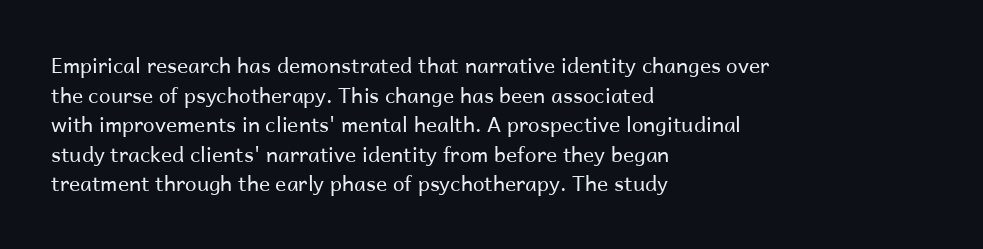
The image shows 21 px text type, upright; set left-aligned, normal line spacing (1.41x), normal letter spacing, not underlined.
